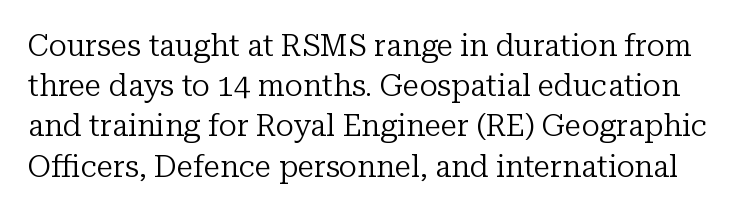
Q: Is the text bold? A: No.
Q: Is the text italic (slanted)? A: No, it is upright.
Q: Is the typeface a serif or a sans-serif typeface? A: Serif.
Q: Is the text underlined? A: No.
Q: Is the spacing between letters normal or unusually wide? A: Normal.
Q: Is the spacing between lines tight, normal or loose? A: Normal.
Q: Width (condensed, normal, or wide)? A: Normal.
Q: Stroke contrast? A: Low.
Q: x-height? A: Medium.
Q: Monospaced? A: No.
